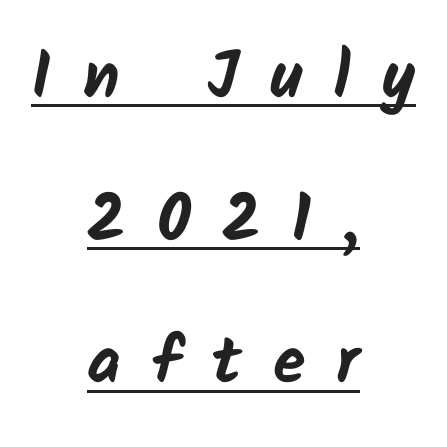
The passage shown has open, widely tracked lettering throughout. The rendered words wear a rule along their underside. The typeface chosen for these lines omits serifs. In terms of leading, this rendering errs on the spacious side. Character widths vary here, with narrow letters taking less room than wide ones.
